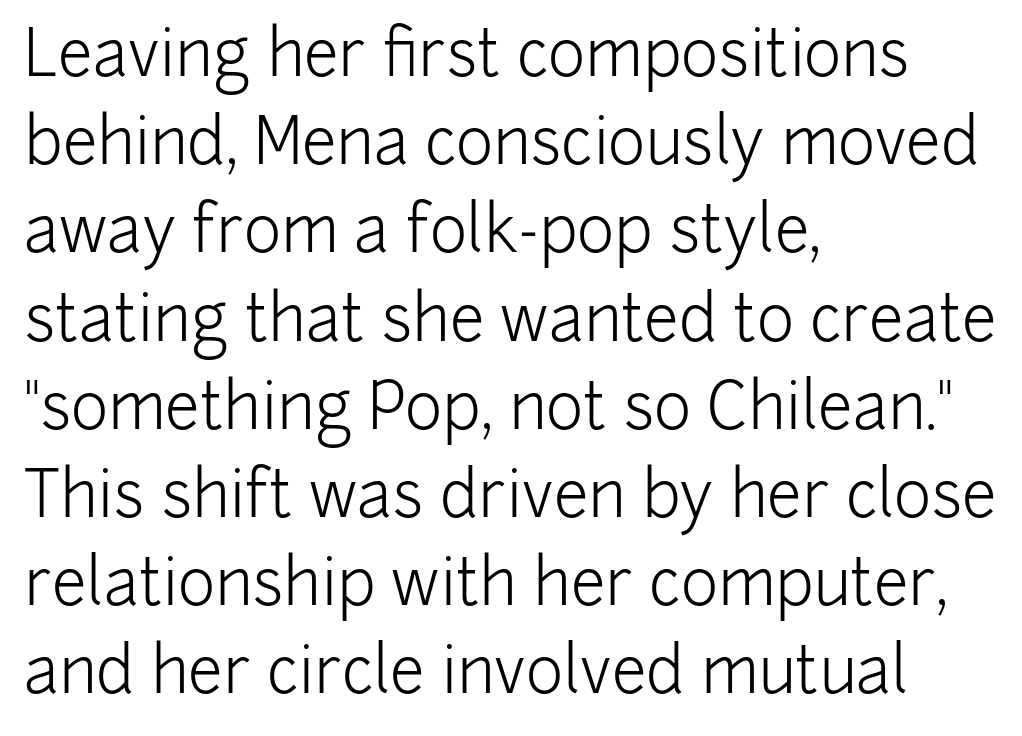
Q: Is the text bold? A: No.
Q: Is the text italic (slanted)? A: No, it is upright.
Q: Is the typeface a serif or a sans-serif typeface? A: Sans-serif.
Q: Is the text underlined? A: No.
Q: How is the paragraph aligned? A: Left-aligned.
Q: Is the spacing between letters normal or unusually wide? A: Normal.
Q: Is the spacing between lines tight, normal or loose? A: Normal.
Q: Width (condensed, normal, or wide)? A: Normal.
Q: Stroke contrast? A: Low.
Q: x-height? A: Medium.
Q: Monospaced? A: No.
